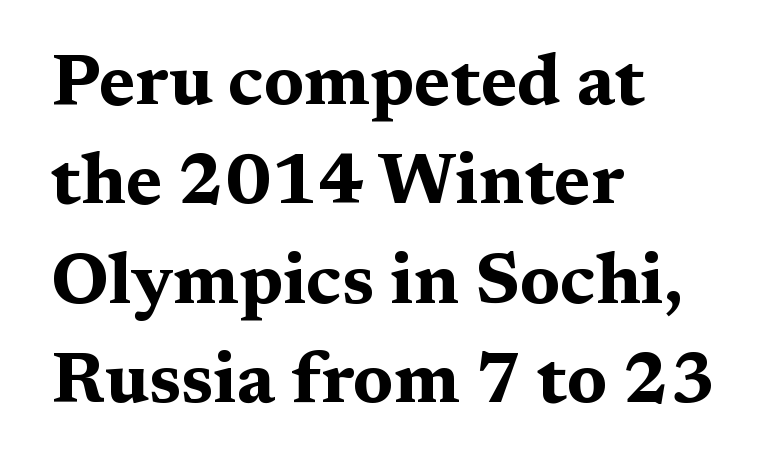
The image shows 71 px bold, wide serif type, upright; set left-aligned, normal line spacing (1.4x), normal letter spacing, not underlined; medium stroke contrast and a medium x-height.
